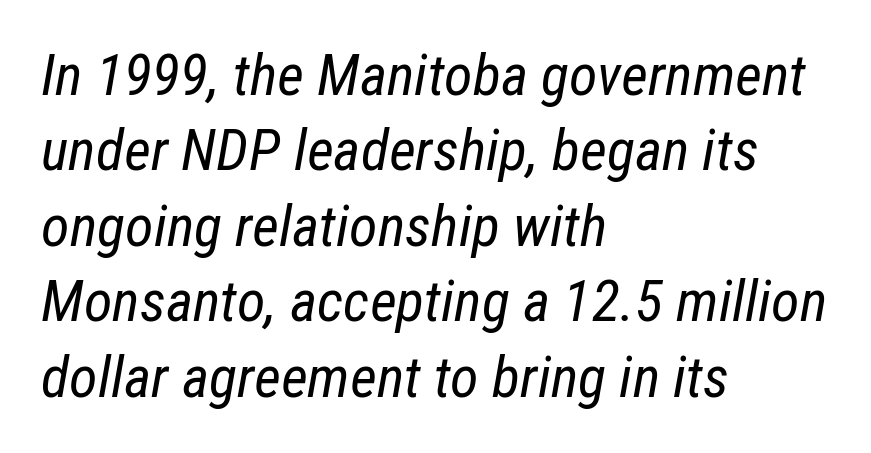
Q: Is the text bold? A: No.
Q: Is the text italic (slanted)? A: Yes, it leans right by about 12 degrees.
Q: Is the text underlined? A: No.
Q: How is the paragraph aligned? A: Left-aligned.
Q: Is the spacing between letters normal or unusually wide? A: Normal.
Q: Is the spacing between lines tight, normal or loose? A: Normal.
Q: Width (condensed, normal, or wide)? A: Condensed.
Q: Stroke contrast? A: Low.
Q: x-height? A: Medium.
Q: Monospaced? A: No.
